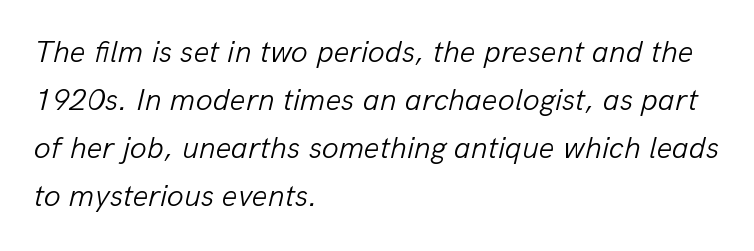
Is the block centered? No — it sits flush against the left margin. The glyphs look as if they've been sheared to an angle. Quick note: underline off. Interline gaps are of average width in this sample. The passage shown is not bold in any degree.
